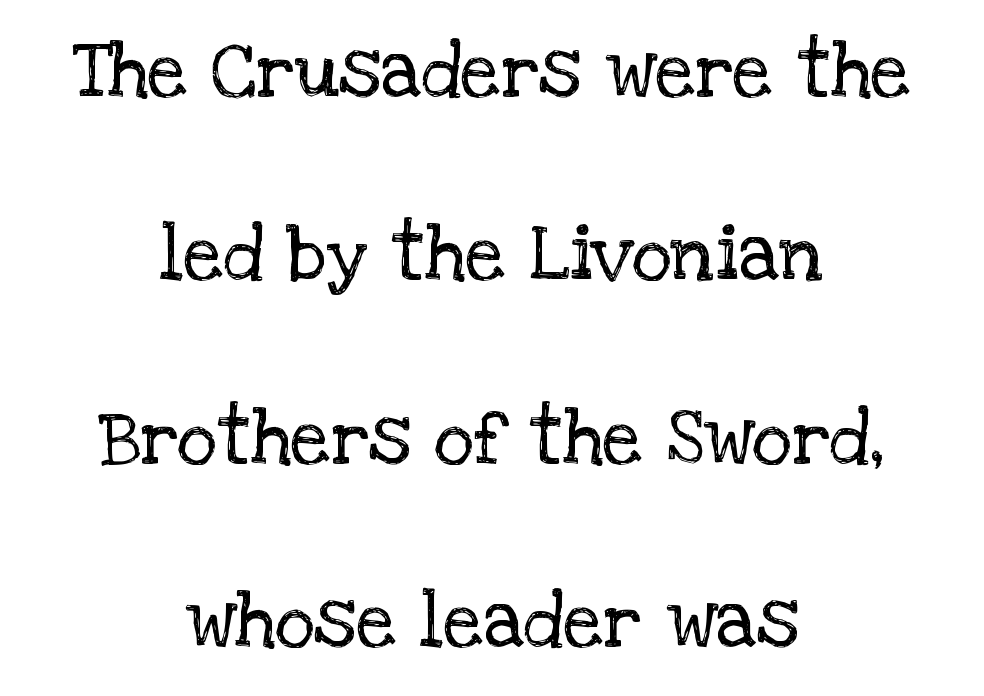
The image shows 78 px regular-weight serif type, upright; set centered, loose line spacing (2.35x), normal letter spacing, not underlined; low stroke contrast and a large x-height.
